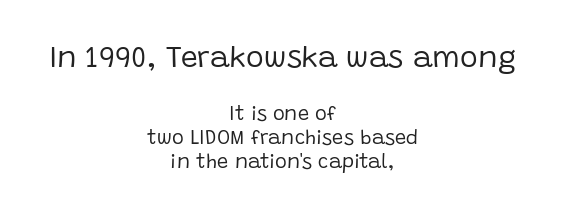
{"serif": "no", "italic": "no", "bold": "no", "weight": "regular", "width": "normal", "stroke_contrast": "low", "x_height": "large", "monospaced": "no", "underline": "no", "align": "center", "line_spacing_ratio": 1.2, "letter_spacing": "normal", "letter_spacing_em": 0.0, "larger_block": "first", "size_ratio": 1.5, "glyph_px": 30}
